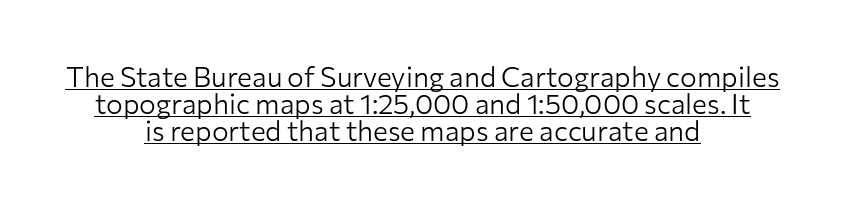
The image shows 28 px light sans-serif type, upright; set centered, tight line spacing (0.96x), normal letter spacing, underlined; low stroke contrast and a medium x-height.
